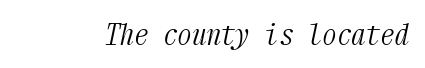
{"serif": "yes", "italic": "yes", "lean": "right", "slant_degrees": 12, "bold": "no", "weight": "light", "width": "condensed", "stroke_contrast": "medium", "x_height": "medium", "monospaced": "yes", "underline": "no", "letter_spacing": "normal", "letter_spacing_em": 0.0, "glyph_px": 29}
